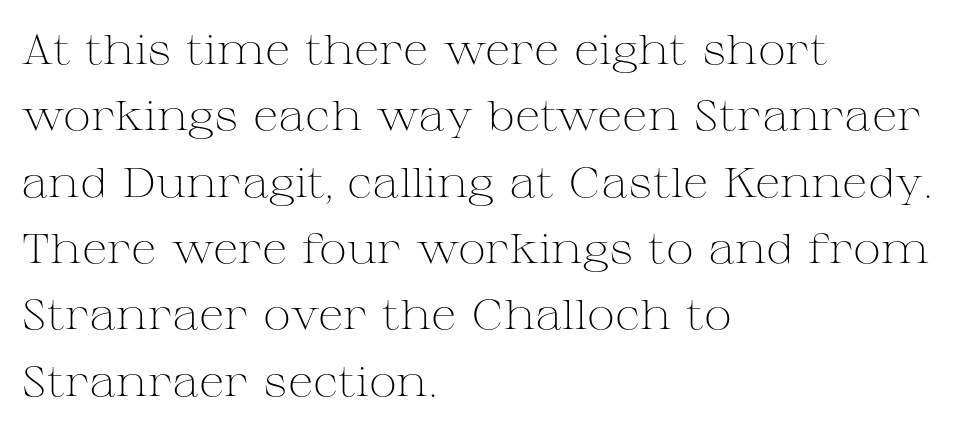
{"serif": "yes", "italic": "no", "bold": "no", "weight": "light", "width": "wide", "stroke_contrast": "medium", "x_height": "medium", "monospaced": "no", "underline": "no", "align": "left", "line_spacing": "normal", "line_spacing_ratio": 1.58, "letter_spacing": "normal", "letter_spacing_em": 0.0, "glyph_px": 42}
